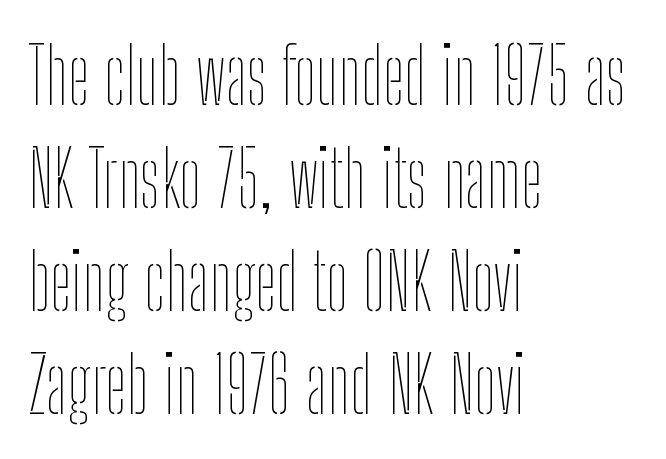
{"italic": "no", "bold": "no", "weight": "thin", "width": "condensed", "stroke_contrast": "low", "x_height": "medium", "monospaced": "no", "underline": "no", "align": "left", "line_spacing": "normal", "line_spacing_ratio": 1.32, "letter_spacing": "normal", "letter_spacing_em": 0.0, "glyph_px": 78}
